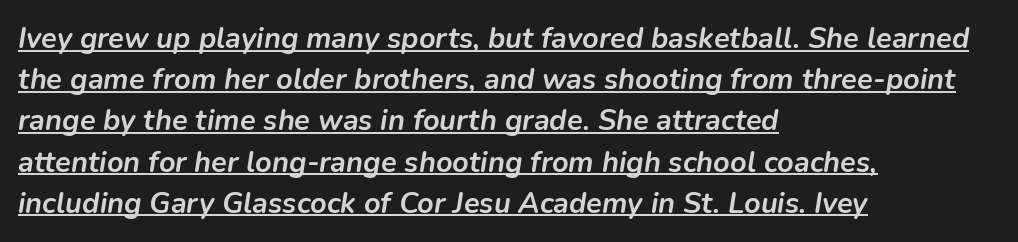
{"italic": "yes", "lean": "right", "slant_degrees": 9, "bold": "yes", "weight": "semibold", "width": "normal", "stroke_contrast": "low", "x_height": "medium", "monospaced": "no", "underline": "yes", "align": "left", "line_spacing": "normal", "line_spacing_ratio": 1.42, "letter_spacing": "normal", "letter_spacing_em": 0.0, "glyph_px": 29}
